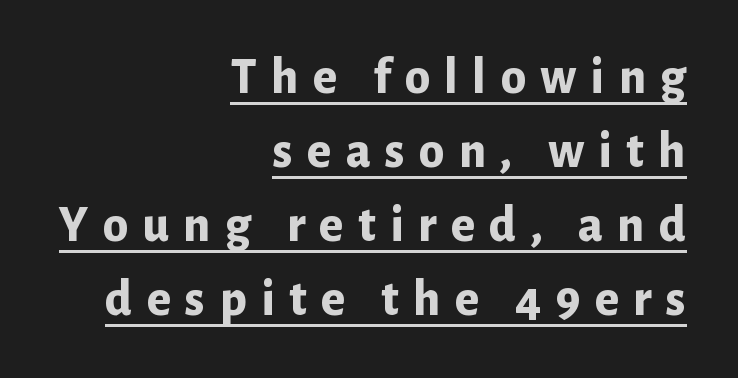
Q: Is the text bold? A: Yes.
Q: Is the text italic (slanted)? A: No, it is upright.
Q: Is the typeface a serif or a sans-serif typeface? A: Sans-serif.
Q: Is the text underlined? A: Yes.
Q: How is the paragraph aligned? A: Right-aligned.
Q: Is the spacing between letters normal or unusually wide? A: Unusually wide.
Q: Is the spacing between lines tight, normal or loose? A: Normal.
Q: Width (condensed, normal, or wide)? A: Normal.
Q: Stroke contrast? A: Low.
Q: x-height? A: Medium.
Q: Monospaced? A: No.
